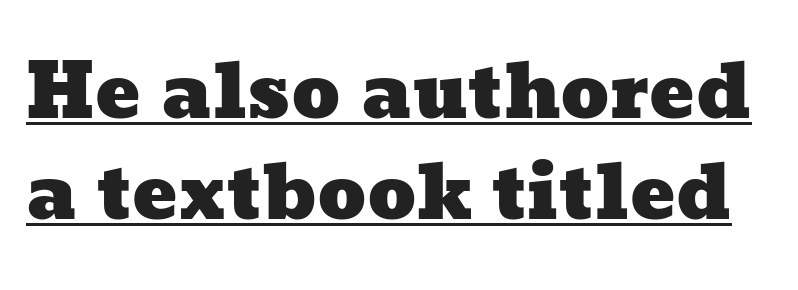
Q: Is the text underlined? A: Yes.
Q: Is the spacing between letters normal or unusually wide? A: Normal.
Q: Is the spacing between lines tight, normal or loose? A: Normal.
Q: Width (condensed, normal, or wide)? A: Wide.
Q: Stroke contrast? A: Low.
Q: x-height? A: Medium.
Q: Monospaced? A: No.
